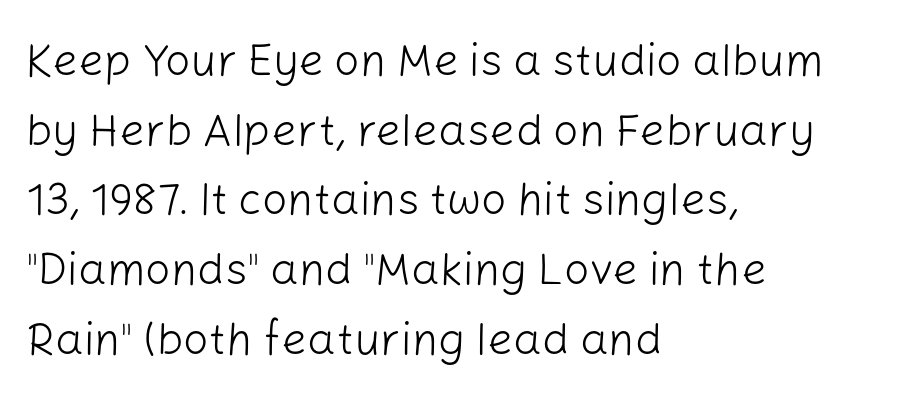
{"serif": "no", "italic": "no", "bold": "no", "weight": "light", "width": "normal", "stroke_contrast": "low", "x_height": "medium", "monospaced": "no", "underline": "no", "align": "left", "line_spacing": "normal", "line_spacing_ratio": 1.55, "letter_spacing": "normal", "letter_spacing_em": 0.0, "glyph_px": 45}
